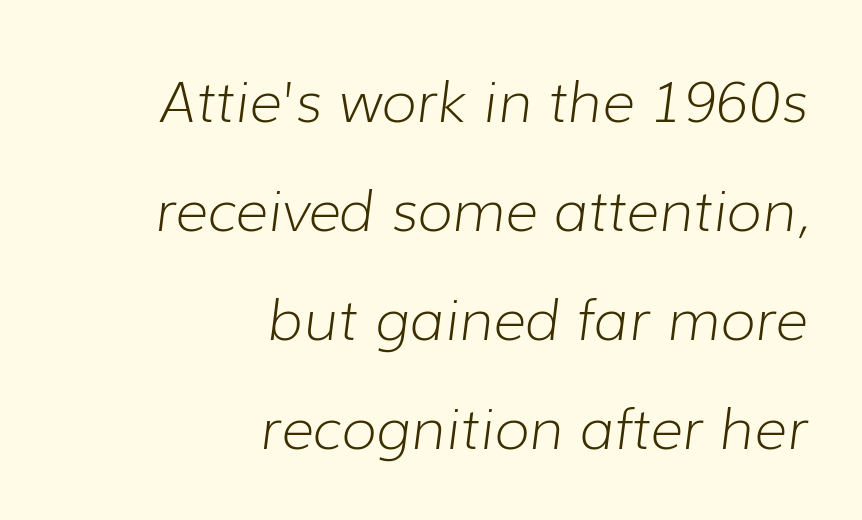
Line spacing here is loose. Horizontal alignment here is rightward, an uncommon choice for prose. Glyph-to-glyph distance matches everyday printed text. It's the slanting kind of type. Descender tails drop into unmarked territory.
